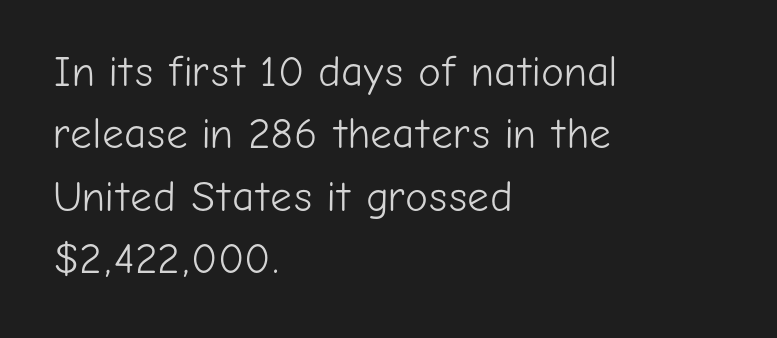
{"serif": "no", "italic": "no", "bold": "no", "weight": "light", "width": "normal", "stroke_contrast": "low", "x_height": "medium", "monospaced": "no", "underline": "no", "align": "left", "line_spacing": "normal", "line_spacing_ratio": 1.45, "letter_spacing": "normal", "letter_spacing_em": 0.0, "glyph_px": 43}
